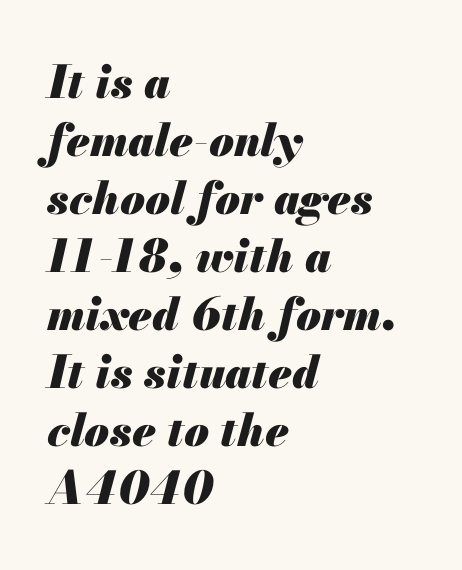
The font is running at its bold setting. Look at the tracking — it's just the regular setting, nothing added. Do the characters align in a grid? No, the font is proportional. Only glyphs here, with clear space below each row. The line-height multiplier appears to be the usual default.
